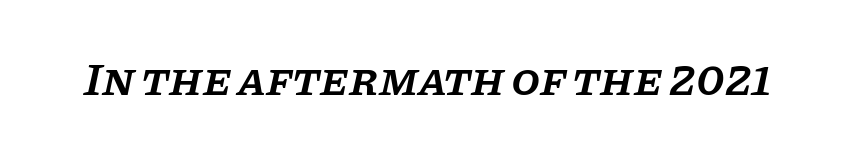
The image shows 47 px semibold serif type, italic (leaning right); set normal letter spacing, not underlined; low stroke contrast and a large x-height.
